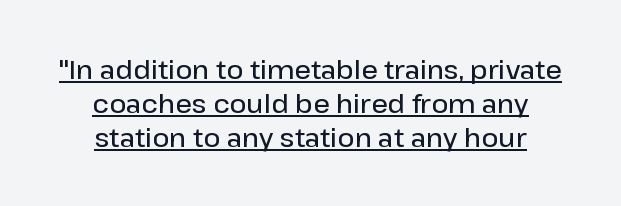
{"italic": "no", "bold": "semi", "underline": "yes", "align": "center", "line_spacing": "normal", "line_spacing_ratio": 1.3, "letter_spacing": "normal", "letter_spacing_em": 0.0, "glyph_px": 26}
